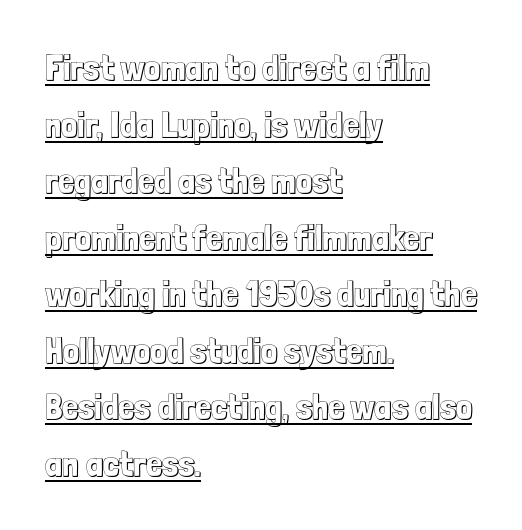
{"italic": "no", "width": "condensed", "x_height": "medium", "monospaced": "no", "underline": "yes", "align": "left", "line_spacing": "normal", "line_spacing_ratio": 1.57, "letter_spacing": "normal", "letter_spacing_em": 0.0, "glyph_px": 36}
